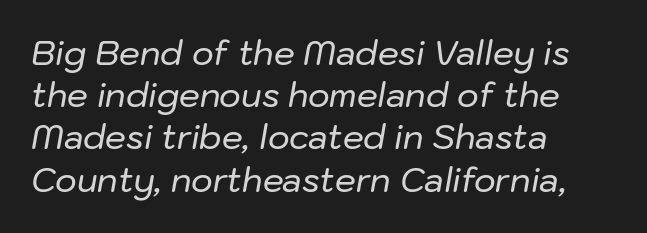
{"italic": "yes", "lean": "right", "slant_degrees": 10, "width": "normal", "stroke_contrast": "low", "x_height": "medium", "monospaced": "no", "underline": "no", "align": "left", "line_spacing": "normal", "line_spacing_ratio": 1.28, "letter_spacing": "normal", "letter_spacing_em": 0.0, "glyph_px": 33}
